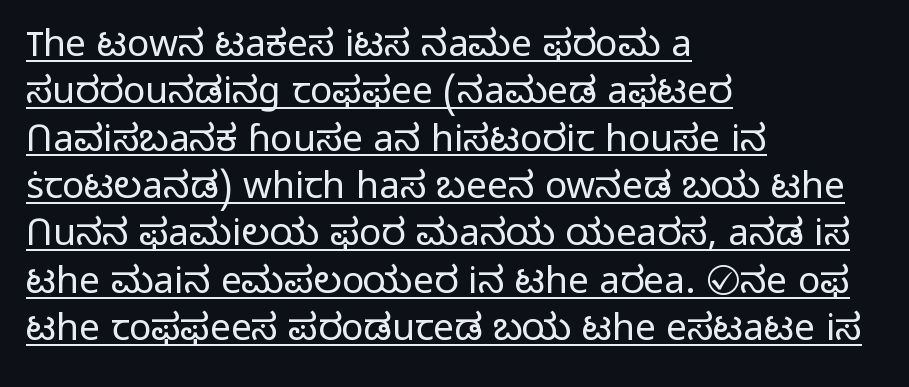
{"serif": "no", "italic": "no", "bold": "no", "weight": "light", "width": "normal", "stroke_contrast": "low", "x_height": "medium", "monospaced": "no", "underline": "yes", "align": "left", "line_spacing": "normal", "line_spacing_ratio": 1.28, "letter_spacing": "normal", "letter_spacing_em": 0.0, "glyph_px": 37}
